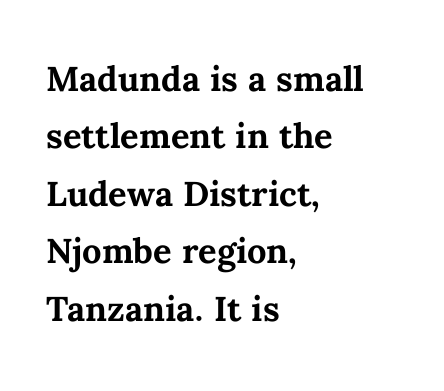
{"italic": "no", "bold": "yes", "weight": "semibold", "width": "normal", "stroke_contrast": "medium", "x_height": "medium", "monospaced": "no", "underline": "no", "align": "left", "line_spacing": "normal", "line_spacing_ratio": 1.25, "letter_spacing": "normal", "letter_spacing_em": 0.0, "glyph_px": 46}
